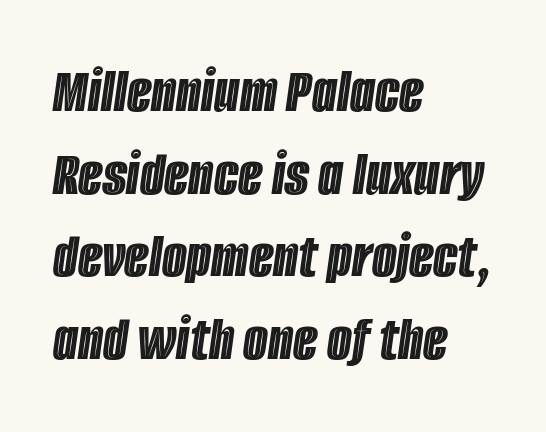
Q: Is the text italic (slanted)? A: Yes, it leans right by about 8 degrees.
Q: Is the text underlined? A: No.
Q: How is the paragraph aligned? A: Left-aligned.
Q: Is the spacing between letters normal or unusually wide? A: Normal.
Q: Is the spacing between lines tight, normal or loose? A: Normal.
Q: Width (condensed, normal, or wide)? A: Condensed.
Q: x-height? A: Large.
Q: Monospaced? A: No.
